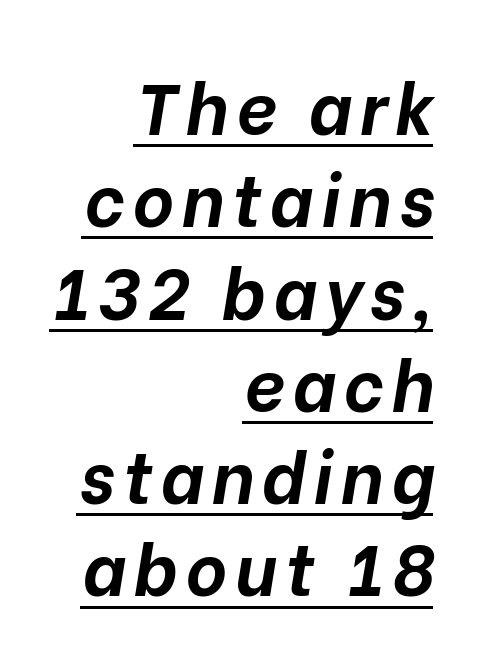
The image shows 71 px bold type, italic (leaning right); set right-aligned, normal line spacing (1.3x), underlined; low stroke contrast and a medium x-height.
